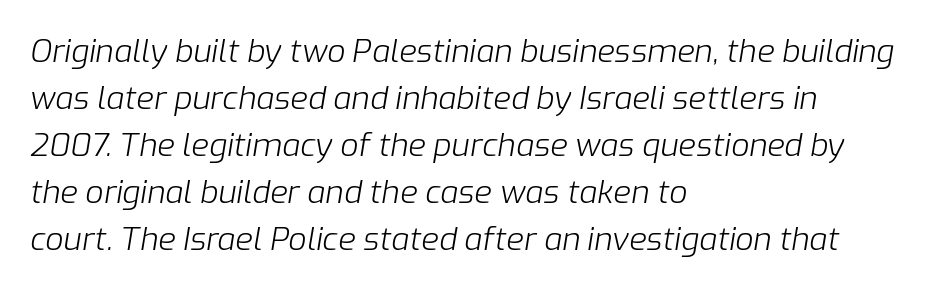
The image shows 32 px light type, italic (leaning right); set left-aligned, normal line spacing (1.47x), normal letter spacing, not underlined; low stroke contrast and a medium x-height.
